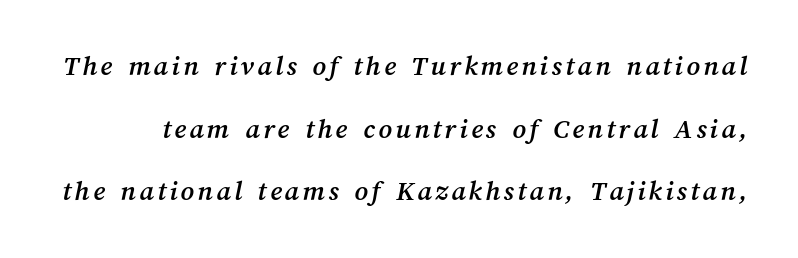
The leading is generous, giving the passage an open texture. Looks like regular typesetting: each glyph gets only the width it needs. A bare baseline throughout the passage.
